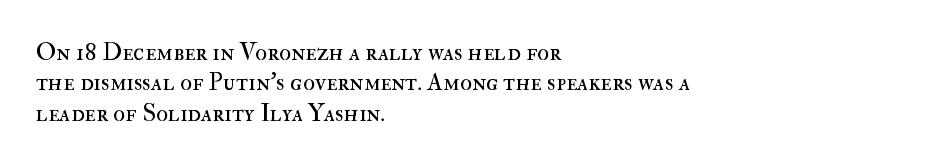
The image shows 25 px text type, upright; set left-aligned, line spacing 1.22x, normal letter spacing, not underlined.
